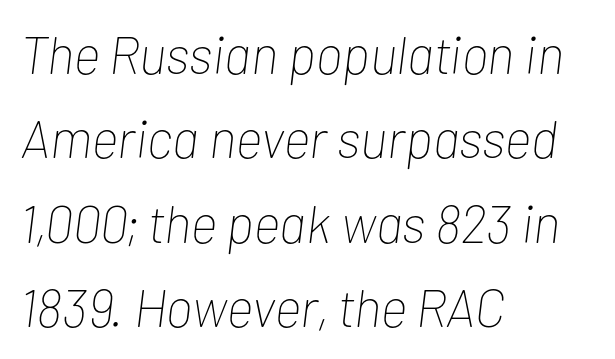
The image shows 53 px thin, condensed type, italic (leaning right); set left-aligned, normal line spacing (1.59x), normal letter spacing, not underlined; low stroke contrast and a medium x-height.
